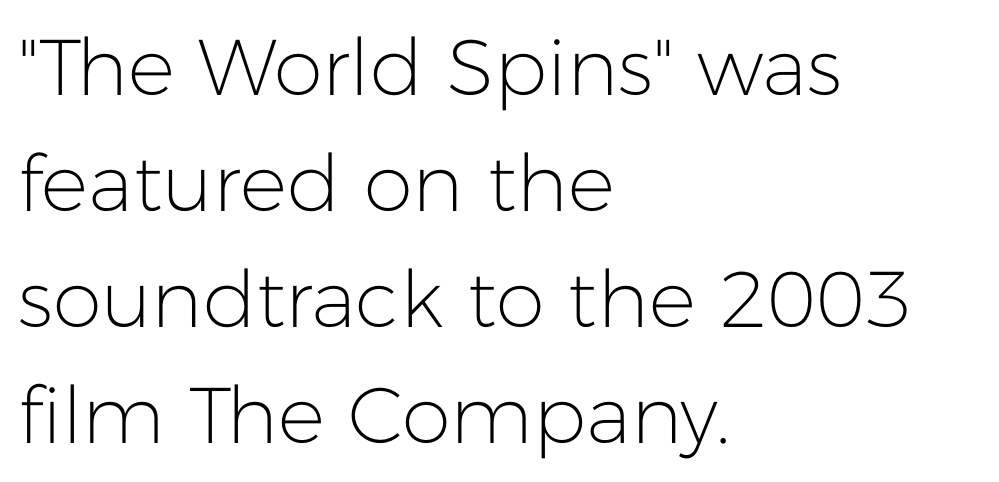
{"serif": "no", "italic": "no", "bold": "no", "weight": "light", "width": "normal", "stroke_contrast": "low", "x_height": "medium", "monospaced": "no", "underline": "no", "align": "left", "line_spacing": "normal", "line_spacing_ratio": 1.47, "letter_spacing": "normal", "letter_spacing_em": 0.0, "glyph_px": 79}
